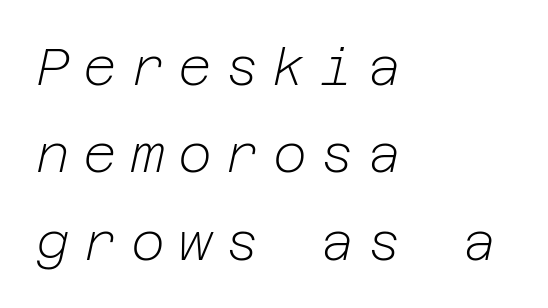
The image shows 52 px light type, italic (leaning right); set left-aligned, normal line spacing (1.68x), unusually wide letter spacing (+0.26 em), not underlined; low stroke contrast and a medium x-height.
